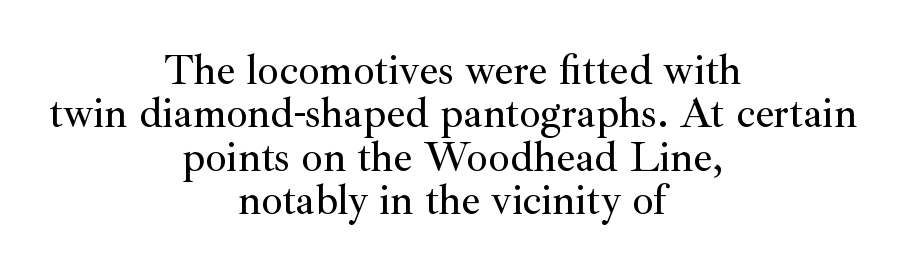
{"serif": "yes", "italic": "no", "width": "normal", "stroke_contrast": "medium", "x_height": "small", "monospaced": "no", "underline": "no", "align": "center", "line_spacing": "tight", "line_spacing_ratio": 1.03, "letter_spacing": "normal", "letter_spacing_em": 0.0, "glyph_px": 42}
